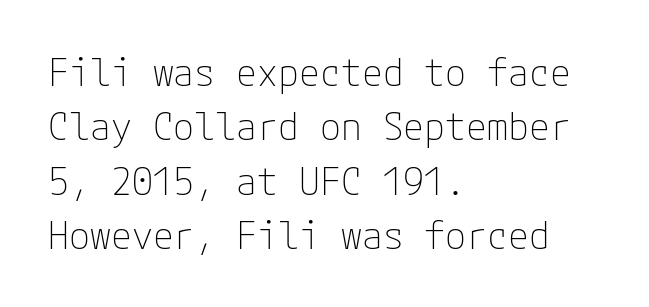
The image shows 38 px thin sans-serif type, upright; set left-aligned, normal line spacing (1.43x), normal letter spacing, not underlined; low stroke contrast and a medium x-height.
